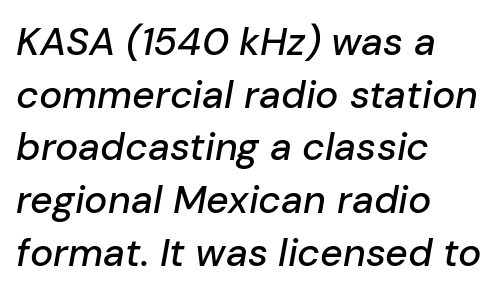
Q: Is the text italic (slanted)? A: Yes, it leans right by about 10 degrees.
Q: Is the text underlined? A: No.
Q: How is the paragraph aligned? A: Left-aligned.
Q: Is the spacing between letters normal or unusually wide? A: Normal.
Q: Is the spacing between lines tight, normal or loose? A: Normal.
Q: Width (condensed, normal, or wide)? A: Normal.
Q: Stroke contrast? A: Low.
Q: x-height? A: Medium.
Q: Monospaced? A: No.
